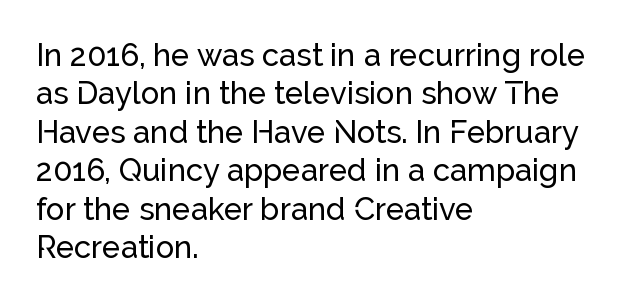
Each letter keeps its own natural width here, so spacing adapts to shape. The setting favours the left margin, as ordinary paragraphs usually do. The type is set solid horizontally, with unmodified tracking. Does the type have serifs? No, each stem ends abruptly.
